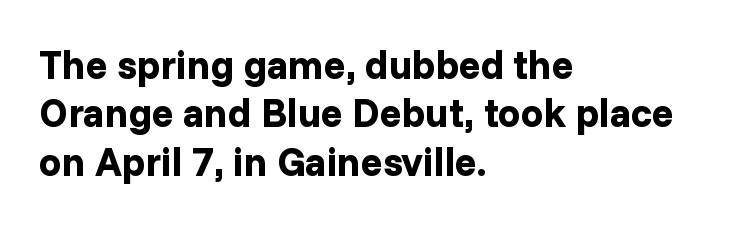
Reading down the block, your eye returns to a fixed left position each line. The letters carry no serifs — their stems end cleanly without finishing strokes. The passage shown is not underscored anywhere. Proportional: the letters do not fall into vertical columns. The typography opts for an upright posture over an oblique one.
